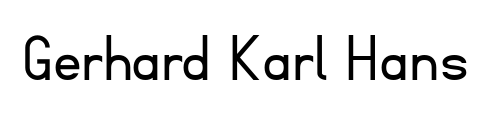
Q: Is the text bold? A: No.
Q: Is the text italic (slanted)? A: No, it is upright.
Q: Is the typeface a serif or a sans-serif typeface? A: Sans-serif.
Q: Is the text underlined? A: No.
Q: Is the spacing between letters normal or unusually wide? A: Normal.
Q: Width (condensed, normal, or wide)? A: Normal.
Q: Stroke contrast? A: Low.
Q: x-height? A: Small.
Q: Monospaced? A: No.
